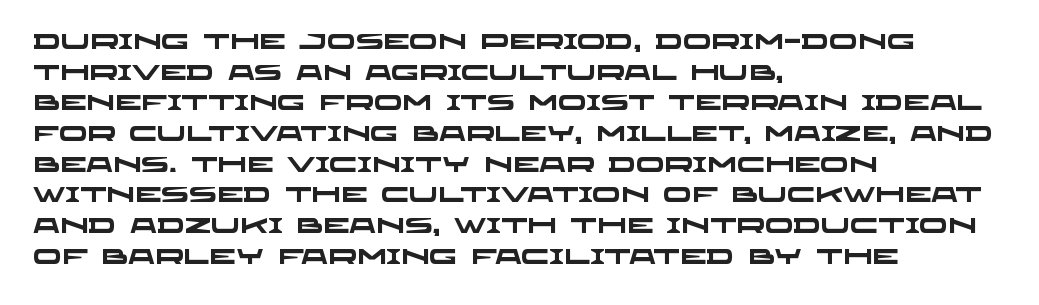
Students, this is bold: see how much ink each stroke carries. The rendering uses a moderate line-height, typical for paragraphs. The baseline area is clear. Short and long lines alike share a common starting point at left.
